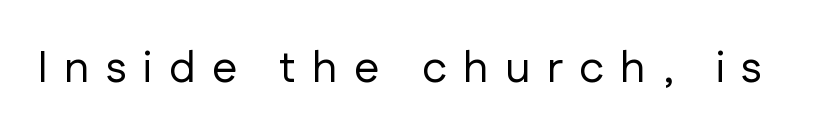
Q: Is the text bold? A: No.
Q: Is the text italic (slanted)? A: No, it is upright.
Q: Is the typeface a serif or a sans-serif typeface? A: Sans-serif.
Q: Is the text underlined? A: No.
Q: Is the spacing between letters normal or unusually wide? A: Unusually wide.
Q: Width (condensed, normal, or wide)? A: Normal.
Q: Stroke contrast? A: Low.
Q: x-height? A: Medium.
Q: Monospaced? A: No.
